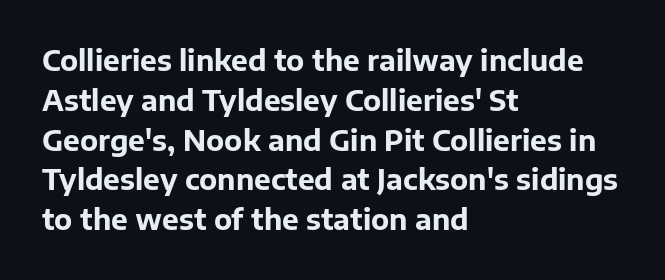
{"serif": "no", "italic": "no", "bold": "yes", "weight": "bold", "width": "normal", "stroke_contrast": "low", "x_height": "medium", "monospaced": "no", "underline": "no", "align": "left", "line_spacing": "normal", "line_spacing_ratio": 1.42, "letter_spacing": "normal", "letter_spacing_em": 0.0, "glyph_px": 28}
